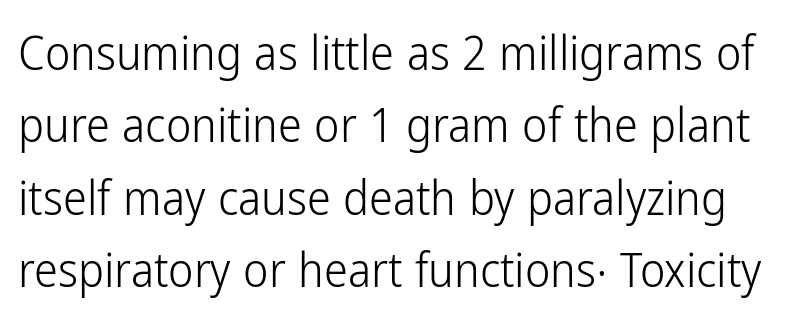
The image shows 48 px light, condensed sans-serif type, upright; set normal line spacing (1.51x), normal letter spacing, not underlined; low stroke contrast and a medium x-height.
